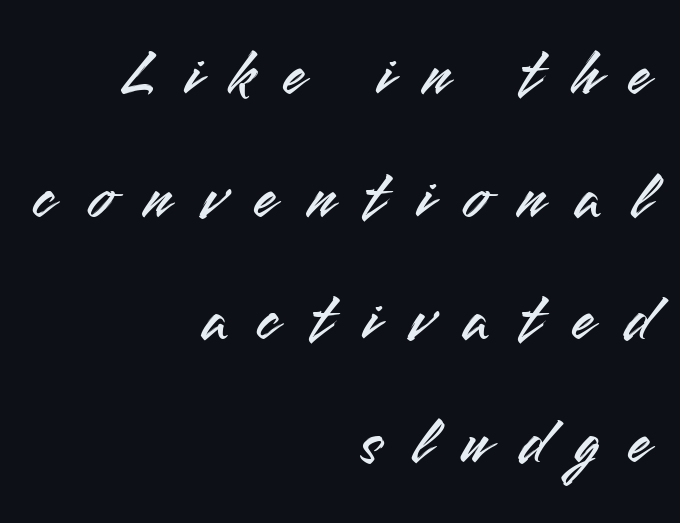
{"serif": "no", "width": "normal", "stroke_contrast": "medium", "x_height": "small", "monospaced": "no", "underline": "no", "align": "right", "line_spacing_ratio": 1.83, "letter_spacing": "wide", "letter_spacing_em": 0.44, "glyph_px": 67}
